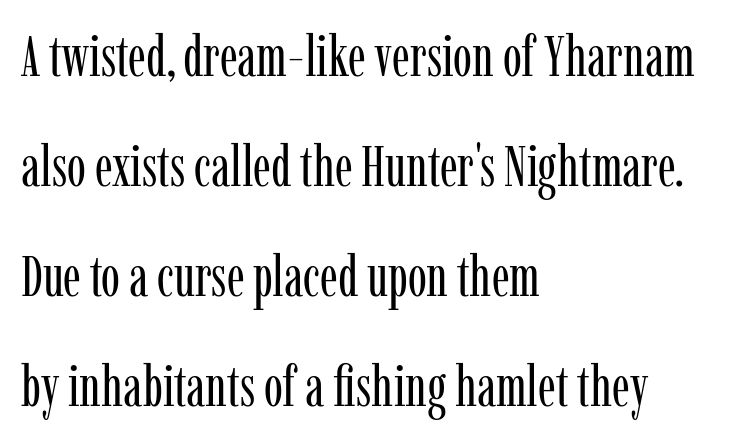
Q: Is the text bold? A: No.
Q: Is the text italic (slanted)? A: No, it is upright.
Q: Is the typeface a serif or a sans-serif typeface? A: Serif.
Q: Is the text underlined? A: No.
Q: How is the paragraph aligned? A: Left-aligned.
Q: Is the spacing between letters normal or unusually wide? A: Normal.
Q: Is the spacing between lines tight, normal or loose? A: Loose.
Q: Width (condensed, normal, or wide)? A: Condensed.
Q: Stroke contrast? A: Low.
Q: x-height? A: Medium.
Q: Monospaced? A: No.
